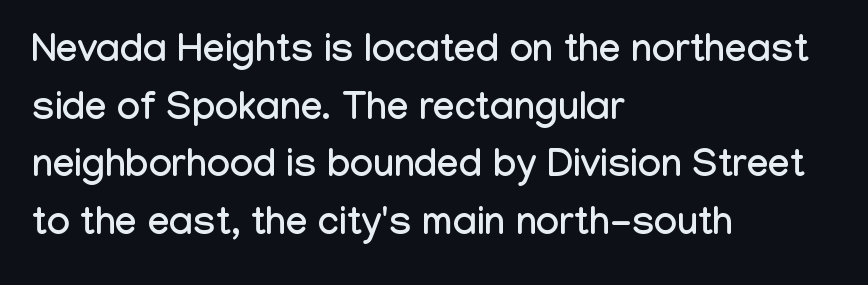
Q: Is the text italic (slanted)? A: No, it is upright.
Q: Is the typeface a serif or a sans-serif typeface? A: Sans-serif.
Q: Is the text underlined? A: No.
Q: How is the paragraph aligned? A: Left-aligned.
Q: Is the spacing between letters normal or unusually wide? A: Normal.
Q: Is the spacing between lines tight, normal or loose? A: Normal.
Q: Width (condensed, normal, or wide)? A: Condensed.
Q: Stroke contrast? A: Low.
Q: x-height? A: Medium.
Q: Monospaced? A: No.
